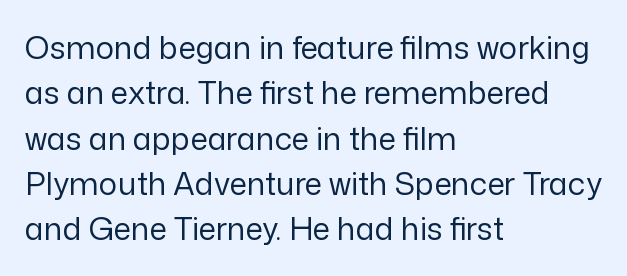
Is this a fixed-width face? No — the glyphs have proportional, varying widths. Bare-footed words on every line. Short and long lines alike share a common starting point at left. Between one letter and the next there's only the usual sliver of space. The specimen reads as upright at a glance.
